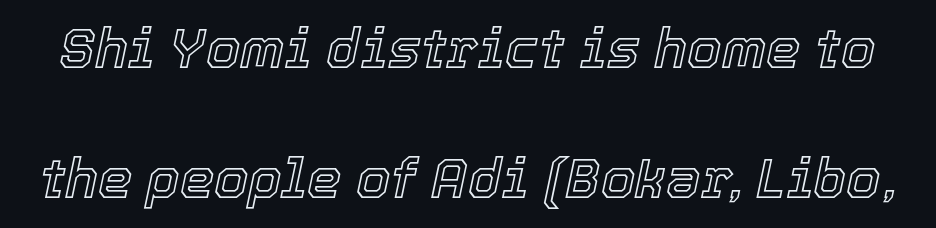
{"italic": "yes", "lean": "right", "slant_degrees": 12, "width": "normal", "x_height": "medium", "monospaced": "no", "underline": "no", "line_spacing": "loose", "line_spacing_ratio": 2.37, "letter_spacing": "normal", "letter_spacing_em": 0.0, "glyph_px": 55}
